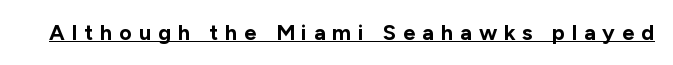
The image shows 22 px bold type, upright; set unusually wide letter spacing (+0.31 em), underlined.
